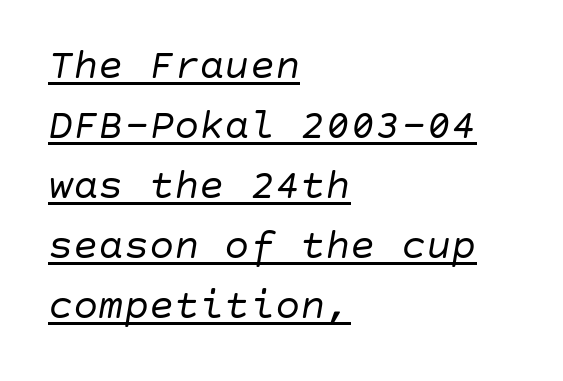
{"italic": "yes", "lean": "right", "slant_degrees": 10, "bold": "no", "weight": "regular", "width": "normal", "stroke_contrast": "low", "x_height": "large", "underline": "yes", "align": "left", "line_spacing": "normal", "line_spacing_ratio": 1.43, "letter_spacing": "normal", "letter_spacing_em": 0.0, "glyph_px": 42}
